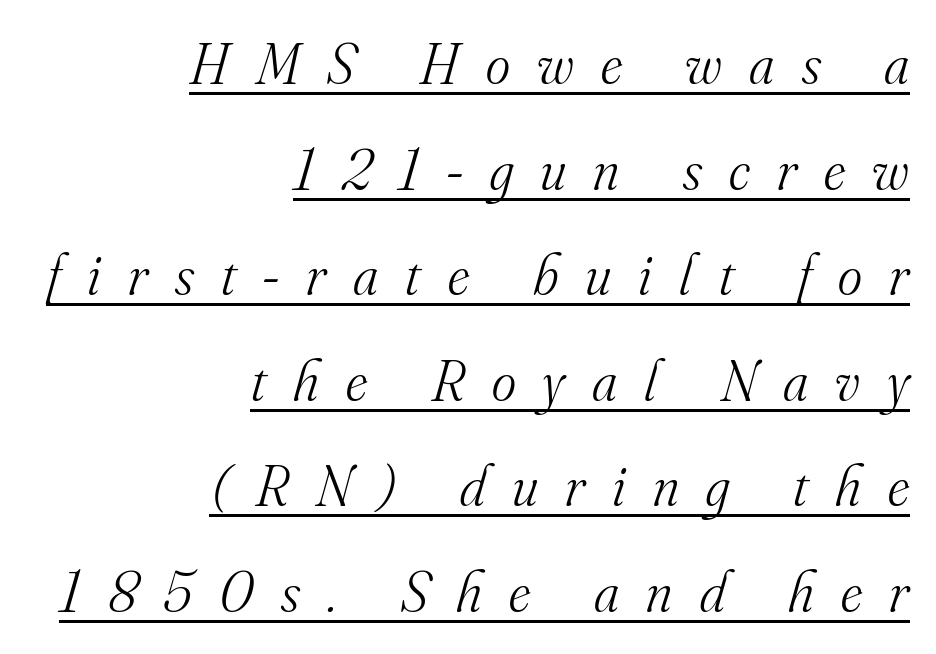
These lines are set flush right with a ragged left edge. The rendering applies a slant to the glyphs. Caption: lettering with a line underneath. Between one letter and the next there's a generous, obvious gap. Type style note: has serifs. Proportional: the letters do not fall into vertical columns.
